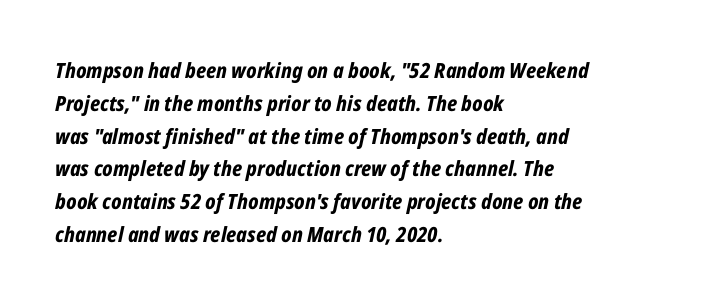
Type without underlining. Left-aligned paragraph, ragged on the right. Is the type slanted? Yes — the strokes lean at a clear angle. Caption: standard tracking, unaltered.
